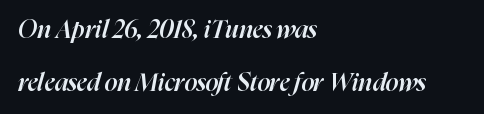
{"italic": "yes", "lean": "right", "slant_degrees": 16, "bold": "semi", "underline": "no", "align": "left", "line_spacing": "loose", "line_spacing_ratio": 2.11, "letter_spacing": "normal", "letter_spacing_em": 0.0, "glyph_px": 25}
